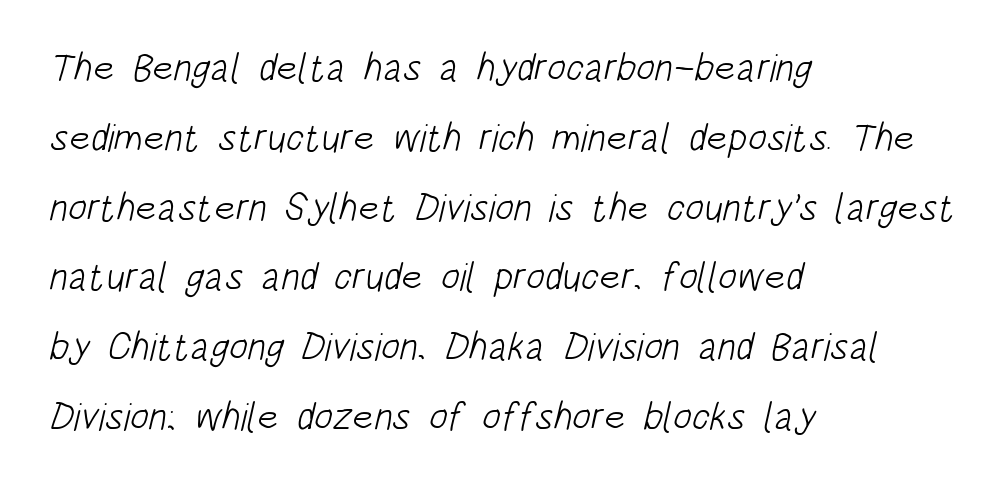
{"serif": "no", "bold": "no", "weight": "light", "width": "condensed", "stroke_contrast": "low", "x_height": "large", "monospaced": "no", "underline": "no", "align": "left", "line_spacing_ratio": 1.79, "letter_spacing": "normal", "letter_spacing_em": 0.0, "glyph_px": 39}
